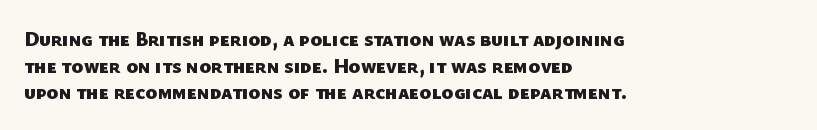
Q: Is the text bold? A: Yes.
Q: Is the text underlined? A: No.
Q: How is the paragraph aligned? A: Left-aligned.
Q: Is the spacing between letters normal or unusually wide? A: Normal.
Q: Is the spacing between lines tight, normal or loose? A: Normal.
